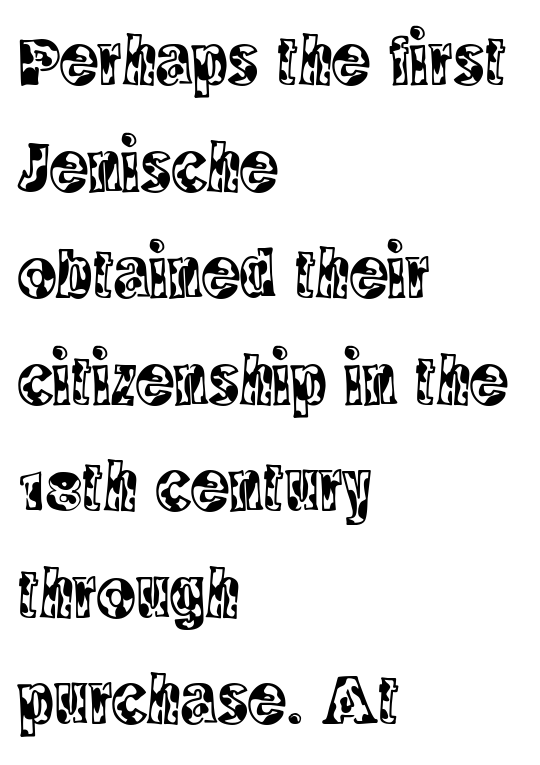
Anything drawn beneath the words? Only blank space. Short note: letters normally spaced. Little horizontal feet cap the strokes, marking this as serif type. Vertically, the passage feels balanced, rows spaced as you'd expect. Alignment: flush left. Character widths vary here, with narrow letters taking less room than wide ones.
